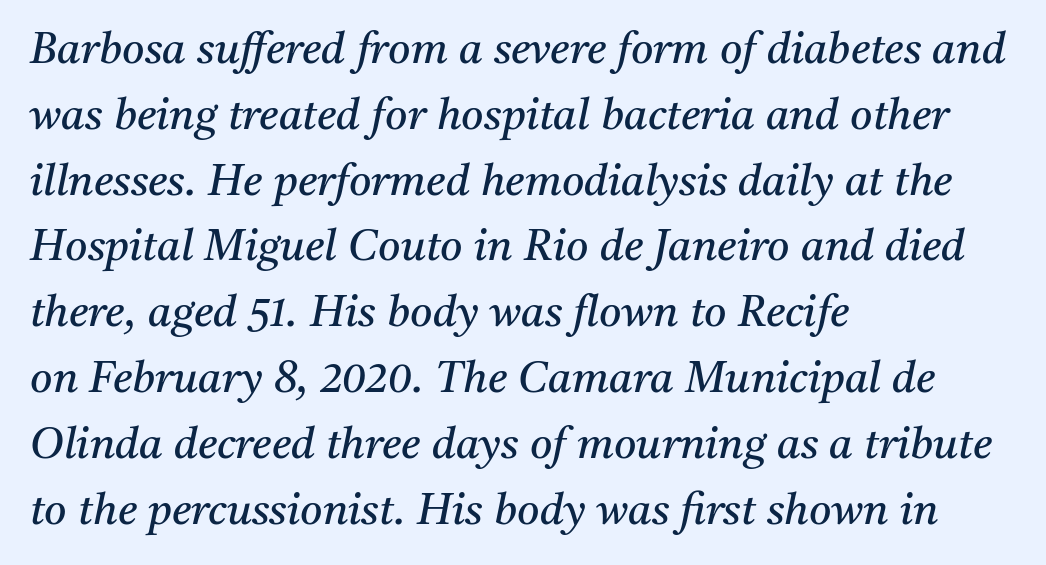
The image shows 43 px regular-weight serif type, italic (leaning right); set left-aligned, normal line spacing (1.53x), normal letter spacing, not underlined; medium stroke contrast and a medium x-height.
